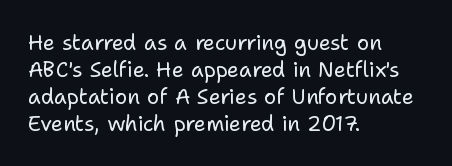
The image shows 21 px text type, upright; set left-aligned, normal line spacing (1.28x), normal letter spacing, not underlined.
